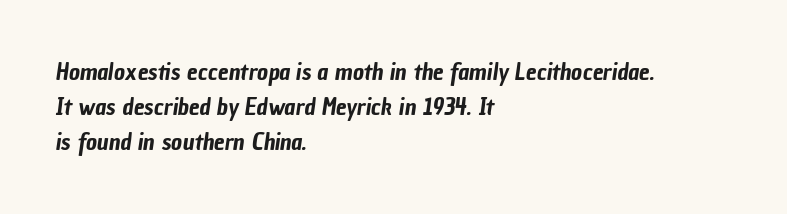
The image shows 24 px text type; set left-aligned, normal line spacing (1.45x), normal letter spacing, not underlined.
